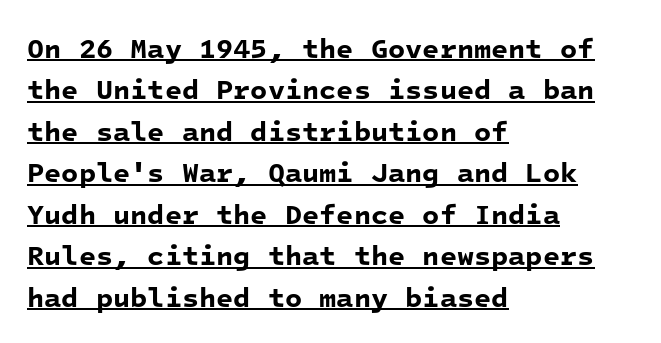
The image shows 28 px bold sans-serif type, monospaced; set left-aligned, normal line spacing (1.48x), normal letter spacing, underlined; low stroke contrast and a medium x-height.
